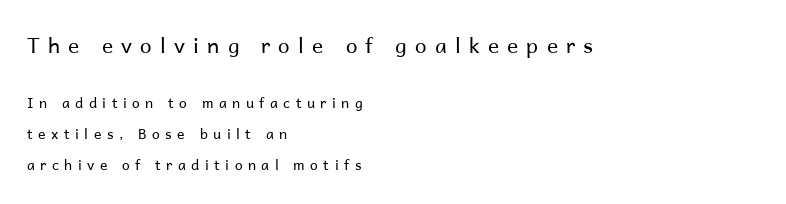
{"italic": "no", "bold": "no", "underline": "no", "align": "left", "line_spacing": "loose", "line_spacing_ratio": 2.21, "letter_spacing": "wide", "letter_spacing_em": 0.39, "larger_block": "first", "size_ratio": 1.5, "glyph_px": 21}
